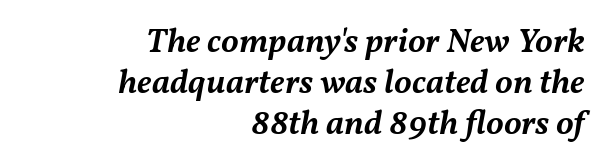
Q: Is the text bold? A: Semi-bold.
Q: Is the text italic (slanted)? A: Yes, it leans right by about 11 degrees.
Q: Is the text underlined? A: No.
Q: How is the paragraph aligned? A: Right-aligned.
Q: Is the spacing between letters normal or unusually wide? A: Normal.
Q: Width (condensed, normal, or wide)? A: Normal.
Q: Stroke contrast? A: Medium.
Q: x-height? A: Medium.
Q: Monospaced? A: No.
